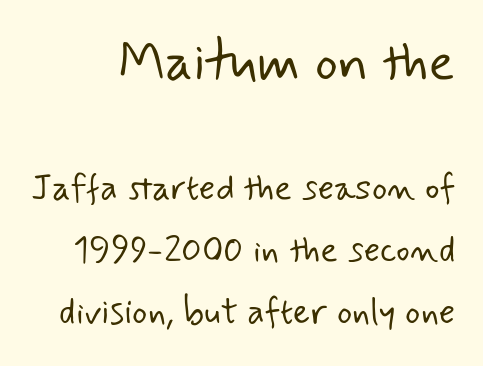
The image shows 54 px light sans-serif type; set line spacing 1.73x, normal letter spacing, not underlined; the first (top) block is 1.5x larger; low stroke contrast and a small x-height.
